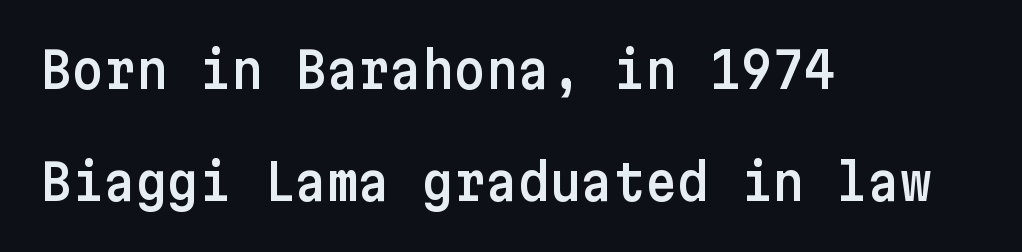
{"serif": "no", "italic": "no", "width": "normal", "stroke_contrast": "low", "x_height": "medium", "underline": "no", "align": "left", "line_spacing": "loose", "line_spacing_ratio": 2.29, "letter_spacing": "normal", "letter_spacing_em": 0.0, "glyph_px": 49}
